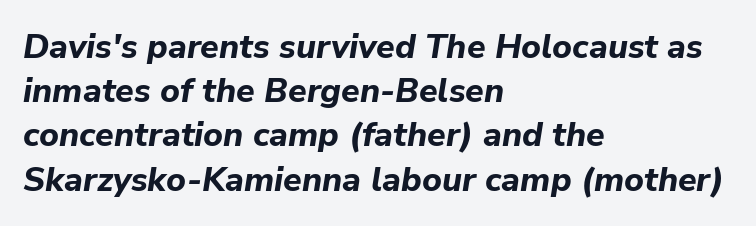
Q: Is the text bold? A: Yes.
Q: Is the text italic (slanted)? A: Yes, it leans right by about 9 degrees.
Q: Is the text underlined? A: No.
Q: How is the paragraph aligned? A: Left-aligned.
Q: Is the spacing between letters normal or unusually wide? A: Normal.
Q: Is the spacing between lines tight, normal or loose? A: Normal.
Q: Width (condensed, normal, or wide)? A: Normal.
Q: Stroke contrast? A: Low.
Q: x-height? A: Medium.
Q: Monospaced? A: No.
